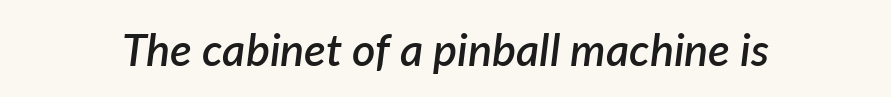
The rendering uses natural spacing where letterforms have individual widths. This rendering features lettering with no underline. The typography opts for an oblique posture over an upright one. How are the letters spaced? Ordinarily, with no added tracking. Every letter is mildly thick-stroked: semibold rather than bold.
